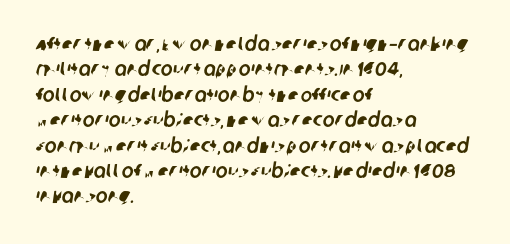
Q: Is the text underlined? A: No.
Q: How is the paragraph aligned? A: Left-aligned.
Q: Is the spacing between letters normal or unusually wide? A: Normal.
Q: Is the spacing between lines tight, normal or loose? A: Normal.
